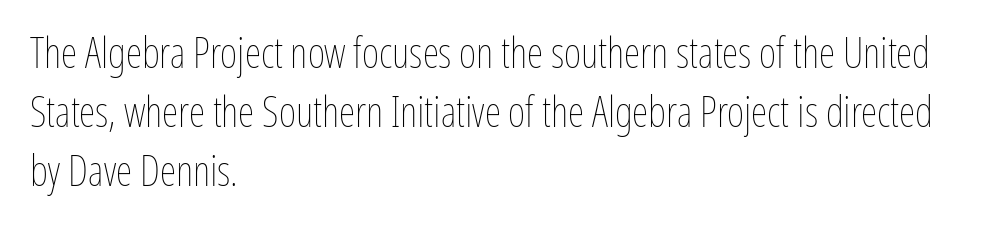
{"italic": "no", "bold": "no", "weight": "thin", "width": "condensed", "stroke_contrast": "low", "x_height": "medium", "monospaced": "no", "underline": "no", "align": "left", "line_spacing": "normal", "line_spacing_ratio": 1.41, "letter_spacing": "normal", "letter_spacing_em": 0.0, "glyph_px": 42}
